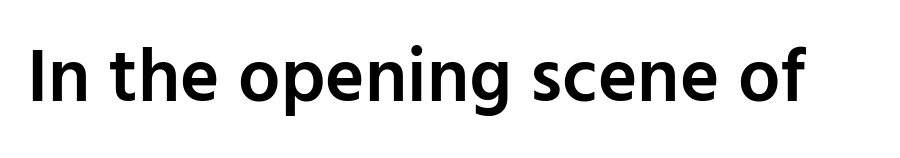
The image shows 75 px semibold sans-serif type, upright; set normal letter spacing, not underlined; low stroke contrast and a medium x-height.
